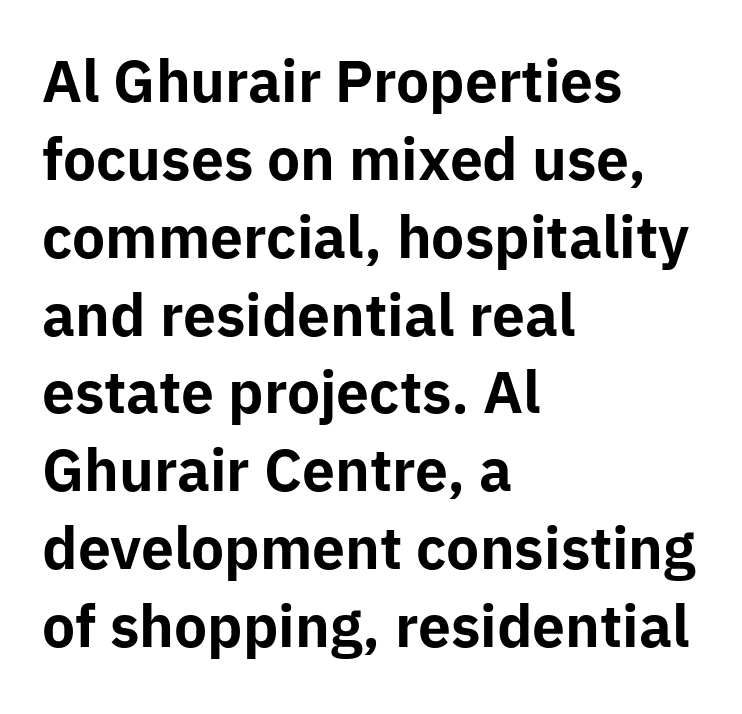
Unlike a traditional serif, this face leaves its strokes unadorned. Letter spacing: default. The rendering uses a bold face; every stroke is thick and dark. Think of a printed novel: that variable character pitch is what you see here. Typeset ragged right — the left edge is the straight one. Summary of vertical rhythm: regular, with standard interline spacing.
